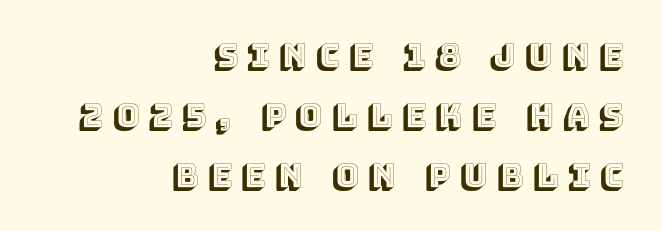
Q: Is the text italic (slanted)? A: No, it is upright.
Q: Is the text underlined? A: No.
Q: How is the paragraph aligned? A: Right-aligned.
Q: Is the spacing between letters normal or unusually wide? A: Unusually wide.
Q: Width (condensed, normal, or wide)? A: Normal.
Q: x-height? A: Large.
Q: Monospaced? A: No.
